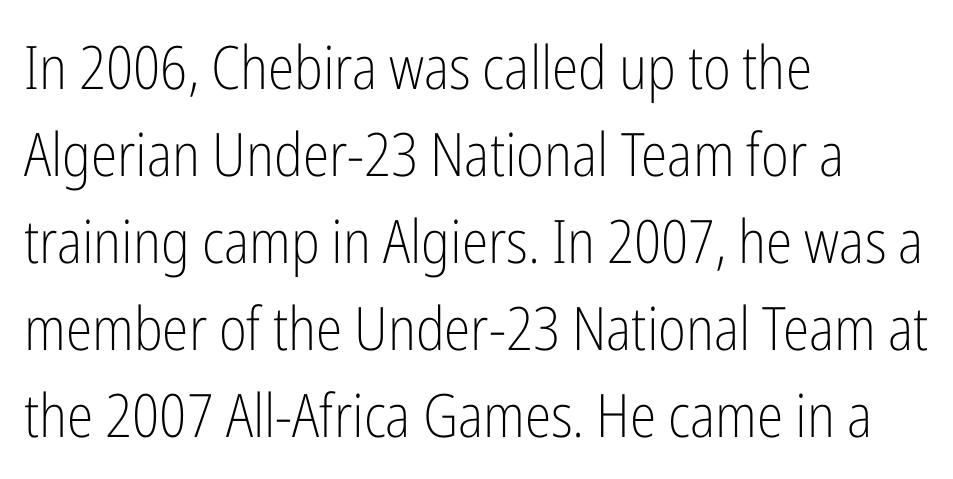
The image shows 60 px light, condensed sans-serif type, upright; set left-aligned, normal line spacing (1.45x), normal letter spacing, not underlined; low stroke contrast and a medium x-height.
